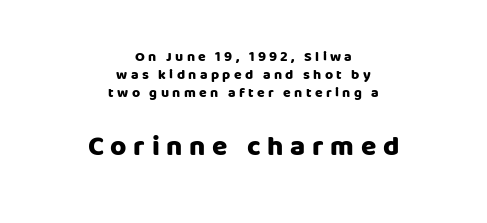
The face used here appears at its bigger size in the lower chunk. Type style note: lacks serifs. Descender tails drop into unmarked territory. Character widths vary here, with narrow letters taking less room than wide ones. The font is running at its bold setting. Which margin do the lines hug? Neither — every line sits in the middle.
